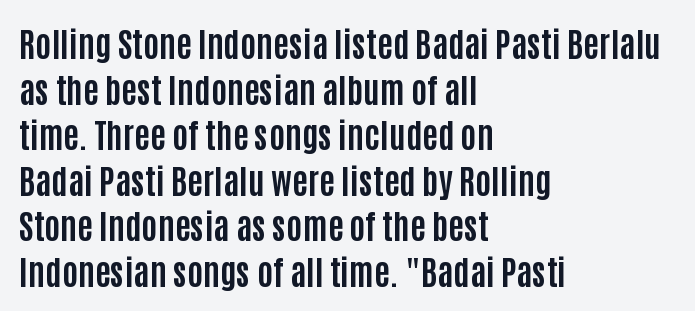
Q: Is the text bold? A: Yes.
Q: Is the text italic (slanted)? A: No, it is upright.
Q: Is the typeface a serif or a sans-serif typeface? A: Sans-serif.
Q: Is the text underlined? A: No.
Q: How is the paragraph aligned? A: Left-aligned.
Q: Is the spacing between letters normal or unusually wide? A: Normal.
Q: Is the spacing between lines tight, normal or loose? A: Normal.
Q: Width (condensed, normal, or wide)? A: Condensed.
Q: Stroke contrast? A: Low.
Q: x-height? A: Large.
Q: Monospaced? A: No.
